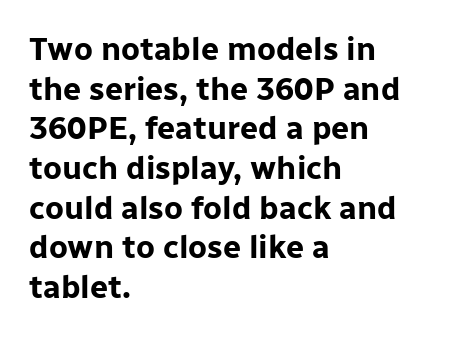
Q: Is the text bold? A: Yes.
Q: Is the text italic (slanted)? A: No, it is upright.
Q: Is the typeface a serif or a sans-serif typeface? A: Sans-serif.
Q: Is the text underlined? A: No.
Q: How is the paragraph aligned? A: Left-aligned.
Q: Is the spacing between letters normal or unusually wide? A: Normal.
Q: Width (condensed, normal, or wide)? A: Normal.
Q: Stroke contrast? A: Low.
Q: x-height? A: Medium.
Q: Monospaced? A: No.
